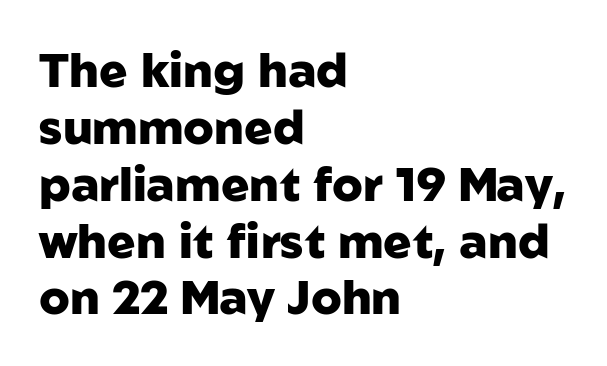
{"serif": "no", "italic": "no", "bold": "yes", "weight": "heavy", "width": "normal", "stroke_contrast": "low", "x_height": "medium", "monospaced": "no", "underline": "no", "align": "left", "line_spacing_ratio": 1.21, "letter_spacing": "normal", "letter_spacing_em": 0.0, "glyph_px": 47}
